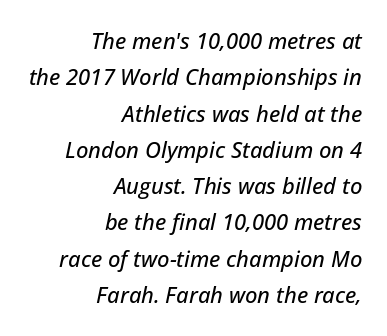
Successive baselines arrive at the customary interval. Caption: standard tracking, unaltered. Has an underline been added? It has not. The rendering anchors every line to the right-hand side. You can tell it's italic because the verticals aren't actually vertical.
